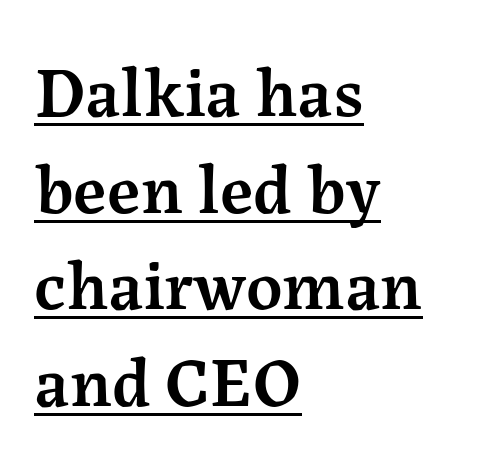
The image shows 71 px semibold serif type, upright; set left-aligned, normal line spacing (1.36x), normal letter spacing, underlined; medium stroke contrast and a medium x-height.
